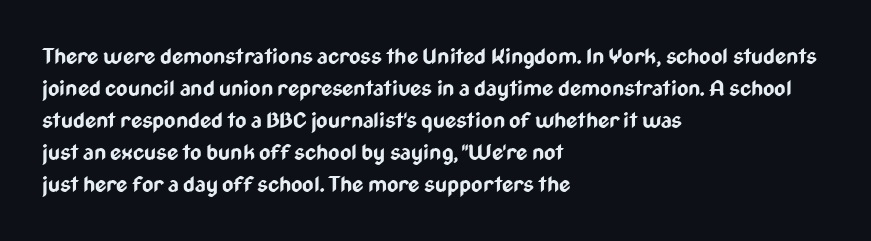
Q: Is the text bold? A: Yes.
Q: Is the text italic (slanted)? A: No, it is upright.
Q: Is the text underlined? A: No.
Q: How is the paragraph aligned? A: Left-aligned.
Q: Is the spacing between letters normal or unusually wide? A: Normal.
Q: Is the spacing between lines tight, normal or loose? A: Normal.
